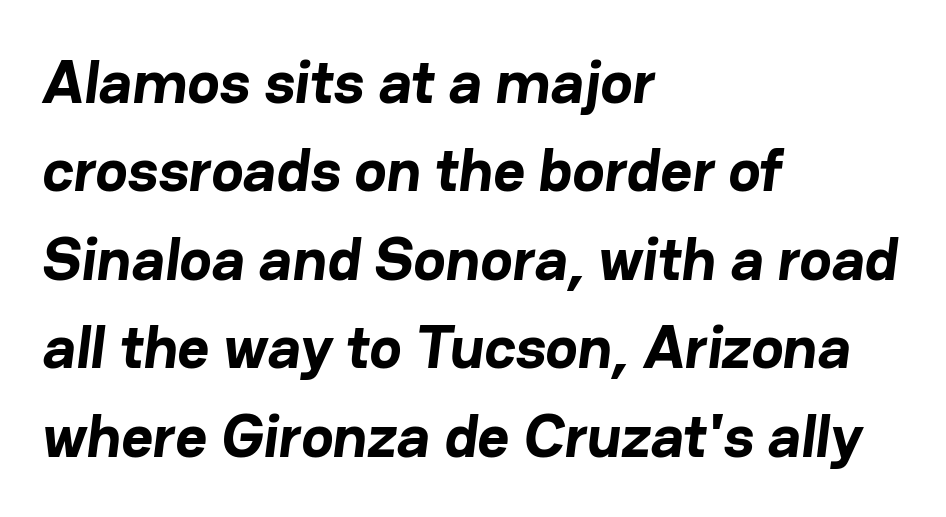
Q: Is the text bold? A: Yes.
Q: Is the typeface a serif or a sans-serif typeface? A: Sans-serif.
Q: Is the text underlined? A: No.
Q: How is the paragraph aligned? A: Left-aligned.
Q: Is the spacing between letters normal or unusually wide? A: Normal.
Q: Is the spacing between lines tight, normal or loose? A: Normal.
Q: Width (condensed, normal, or wide)? A: Normal.
Q: Stroke contrast? A: Low.
Q: x-height? A: Medium.
Q: Monospaced? A: No.
